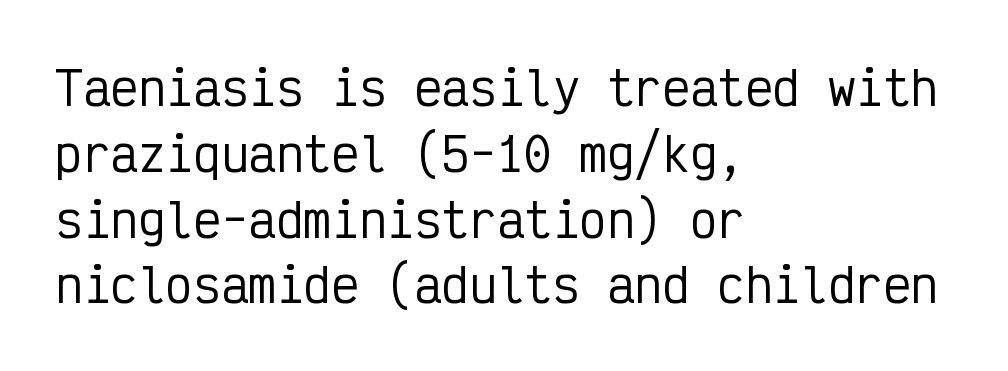
{"serif": "no", "italic": "no", "width": "condensed", "stroke_contrast": "low", "x_height": "medium", "monospaced": "yes", "underline": "no", "align": "left", "line_spacing": "normal", "line_spacing_ratio": 1.43, "letter_spacing": "normal", "letter_spacing_em": 0.0, "glyph_px": 46}
